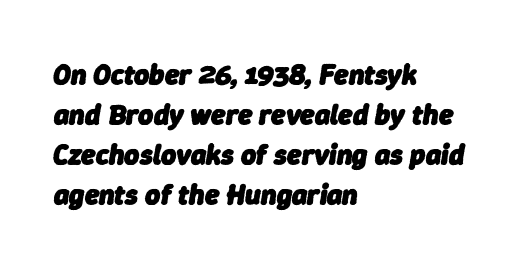
Short and long lines alike share a common starting point at left. Observe the lean: these are italic letterforms. Words float on clear page, feet unadorned. Thick stems and heavy bowls — unmistakably bold.
